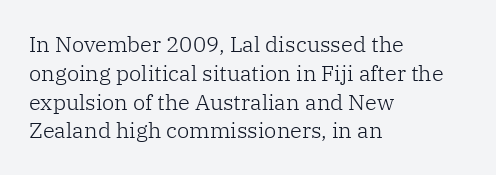
The image shows 22 px text type, upright; set left-aligned, normal line spacing (1.31x), normal letter spacing, not underlined.
